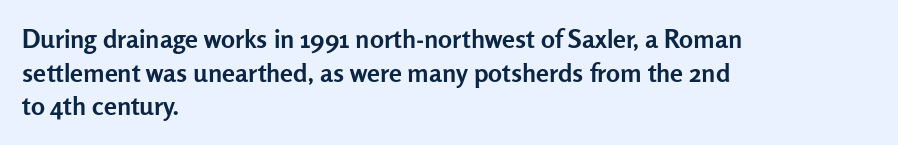
{"italic": "no", "bold": "yes", "underline": "no", "align": "left", "line_spacing": "normal", "line_spacing_ratio": 1.29, "letter_spacing": "normal", "letter_spacing_em": 0.0, "glyph_px": 26}
